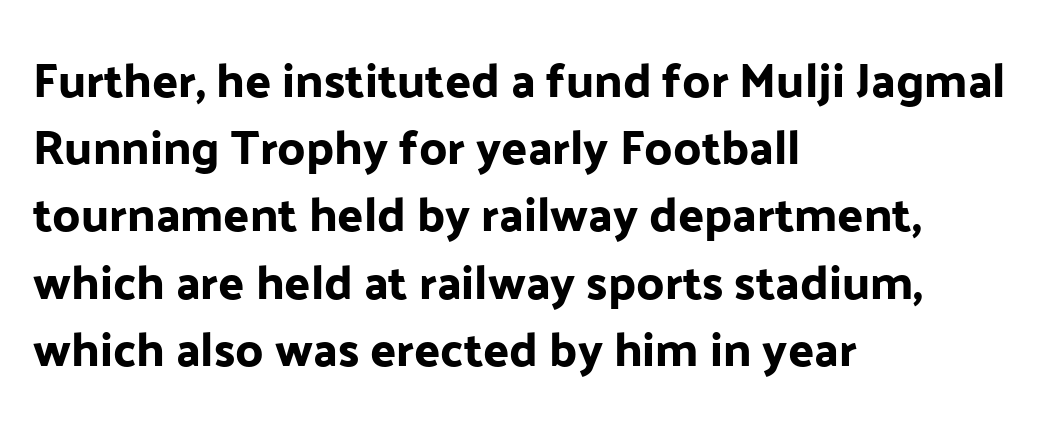
The letters sit at their default tracking, neither squeezed nor spread. Nope, no serifs anywhere on these letters. The setting favours the left margin, as ordinary paragraphs usually do. Evenly set lines give the paragraph a standard silhouette.
